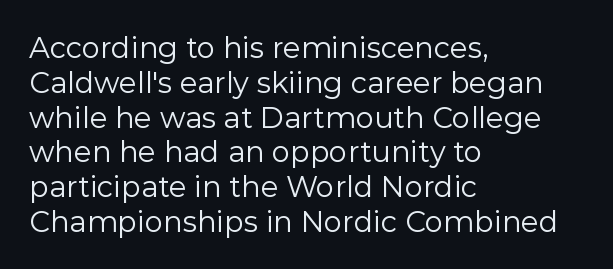
{"serif": "no", "italic": "no", "bold": "no", "weight": "regular", "width": "normal", "stroke_contrast": "low", "x_height": "medium", "monospaced": "no", "underline": "no", "align": "left", "line_spacing_ratio": 1.2, "letter_spacing": "normal", "letter_spacing_em": 0.0, "glyph_px": 29}
